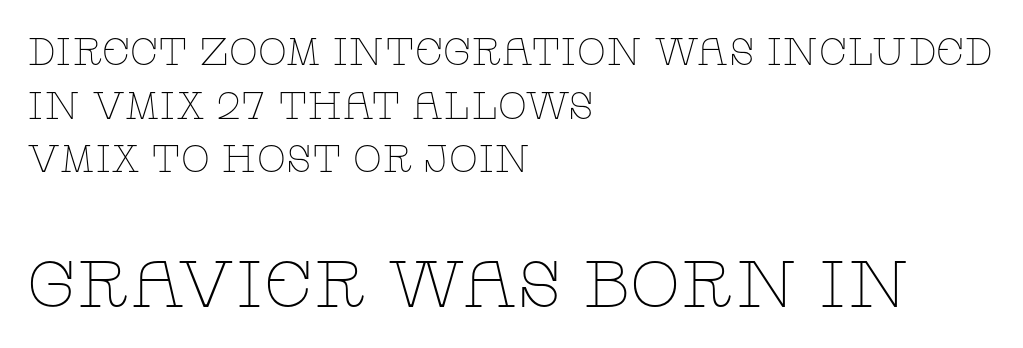
{"serif": "yes", "italic": "no", "bold": "no", "weight": "thin", "width": "wide", "stroke_contrast": "low", "x_height": "large", "monospaced": "no", "underline": "no", "align": "left", "line_spacing": "normal", "line_spacing_ratio": 1.41, "letter_spacing": "normal", "letter_spacing_em": 0.0, "larger_block": "second", "size_ratio": 1.74, "glyph_px": 66}
